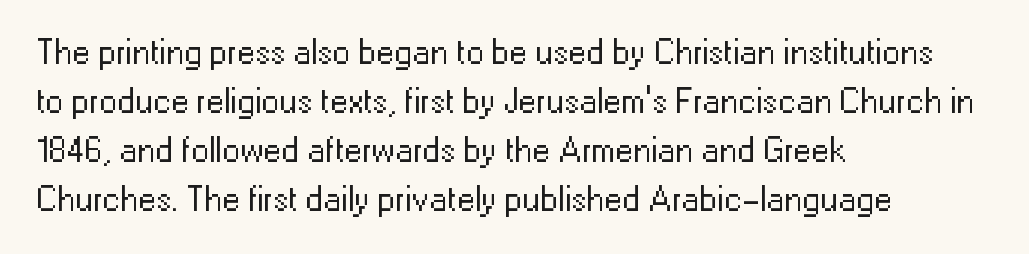
Q: Is the text bold? A: No.
Q: Is the text italic (slanted)? A: No, it is upright.
Q: Is the typeface a serif or a sans-serif typeface? A: Sans-serif.
Q: Is the text underlined? A: No.
Q: How is the paragraph aligned? A: Left-aligned.
Q: Is the spacing between letters normal or unusually wide? A: Normal.
Q: Is the spacing between lines tight, normal or loose? A: Normal.
Q: Width (condensed, normal, or wide)? A: Normal.
Q: Stroke contrast? A: Low.
Q: x-height? A: Medium.
Q: Monospaced? A: No.
